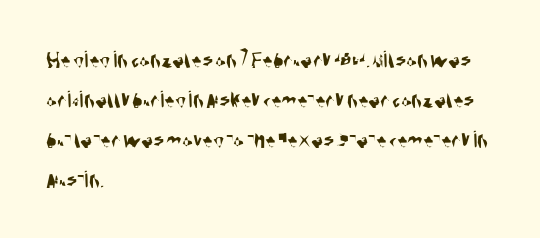
The image shows 25 px text type; set left-aligned, normal line spacing (1.6x), normal letter spacing, not underlined.
